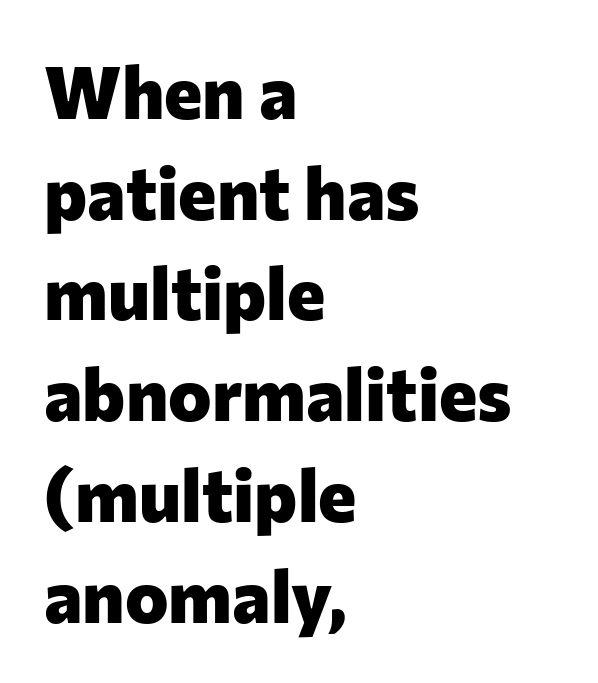
Characters follow at the spacing the type designer built in. The characters display no serif detailing; their extremities are plain. Each glyph is drawn with heavy, bold strokes. Underline: absent. Here the designer chose a conventional face with non-uniform glyph widths.
